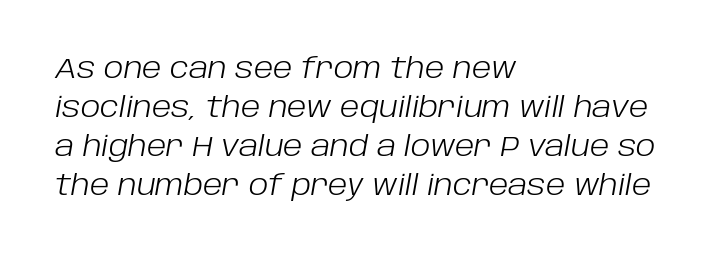
The image shows 28 px light type, italic (leaning right); set left-aligned, normal line spacing (1.39x), normal letter spacing, not underlined; low stroke contrast and a large x-height.
